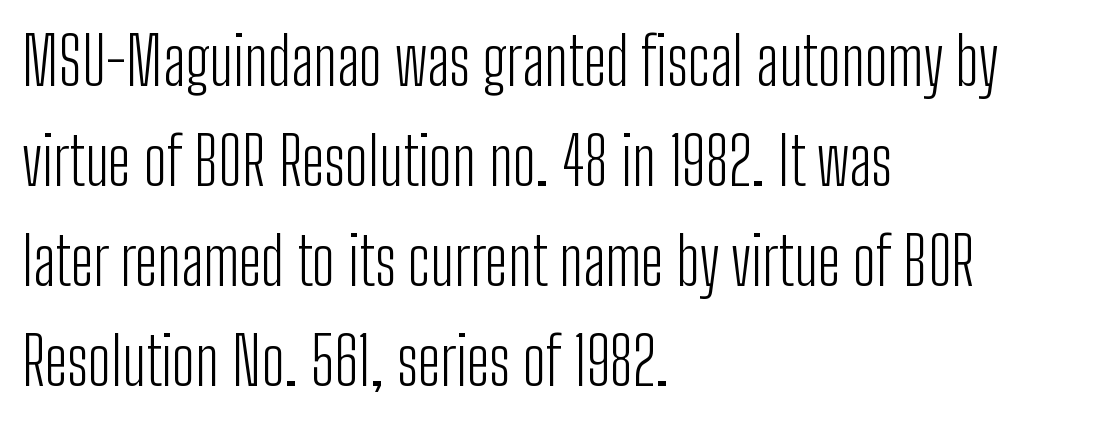
Q: Is the text bold? A: No.
Q: Is the text italic (slanted)? A: No, it is upright.
Q: Is the typeface a serif or a sans-serif typeface? A: Sans-serif.
Q: Is the text underlined? A: No.
Q: How is the paragraph aligned? A: Left-aligned.
Q: Is the spacing between letters normal or unusually wide? A: Normal.
Q: Is the spacing between lines tight, normal or loose? A: Normal.
Q: Width (condensed, normal, or wide)? A: Condensed.
Q: Stroke contrast? A: Low.
Q: x-height? A: Medium.
Q: Monospaced? A: No.
